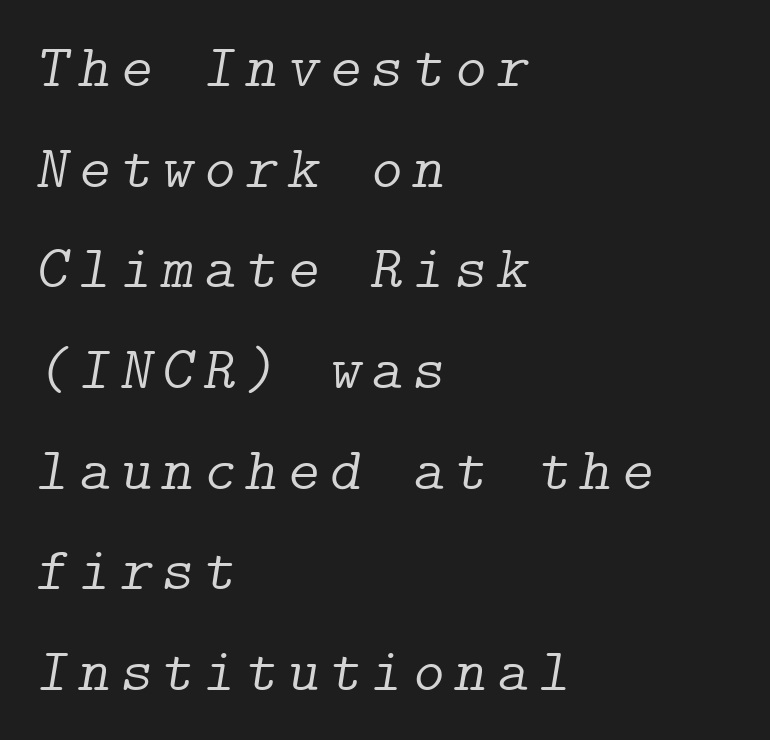
Q: Is the text bold? A: No.
Q: Is the text italic (slanted)? A: Yes, it leans right by about 9 degrees.
Q: Is the typeface a serif or a sans-serif typeface? A: Serif.
Q: Is the text underlined? A: No.
Q: How is the paragraph aligned? A: Left-aligned.
Q: Is the spacing between lines tight, normal or loose? A: Normal.
Q: Width (condensed, normal, or wide)? A: Normal.
Q: Stroke contrast? A: Low.
Q: x-height? A: Medium.
